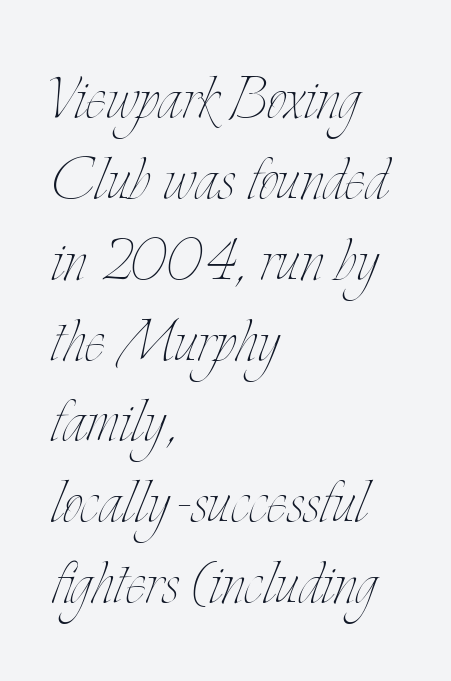
Q: Is the text bold? A: No.
Q: Is the text italic (slanted)? A: Yes.
Q: Is the text underlined? A: No.
Q: How is the paragraph aligned? A: Left-aligned.
Q: Is the spacing between letters normal or unusually wide? A: Normal.
Q: Is the spacing between lines tight, normal or loose? A: Tight.
Q: Width (condensed, normal, or wide)? A: Condensed.
Q: Stroke contrast? A: Low.
Q: x-height? A: Small.
Q: Monospaced? A: No.
